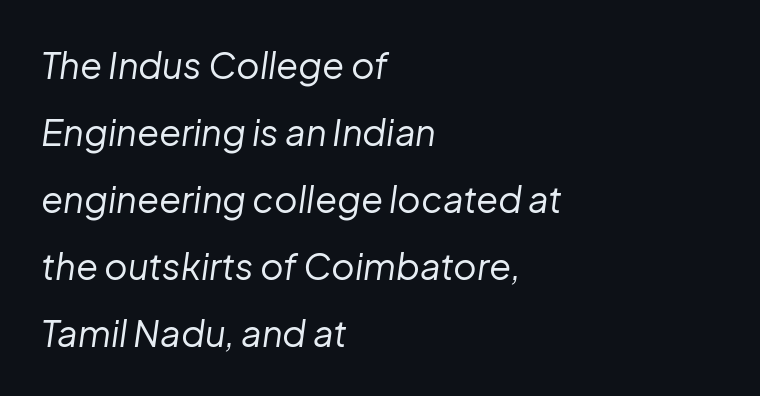
{"italic": "yes", "lean": "right", "slant_degrees": 8, "bold": "no", "weight": "regular", "width": "normal", "stroke_contrast": "low", "x_height": "medium", "monospaced": "no", "underline": "no", "align": "left", "line_spacing_ratio": 1.86, "letter_spacing": "normal", "letter_spacing_em": 0.0, "glyph_px": 36}
